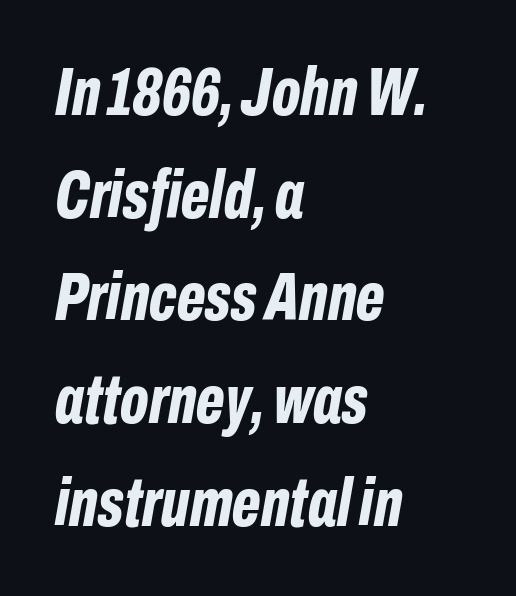
The image shows 68 px bold, condensed type, italic (leaning right); set left-aligned, normal line spacing (1.51x), normal letter spacing, not underlined; low stroke contrast and a medium x-height.
